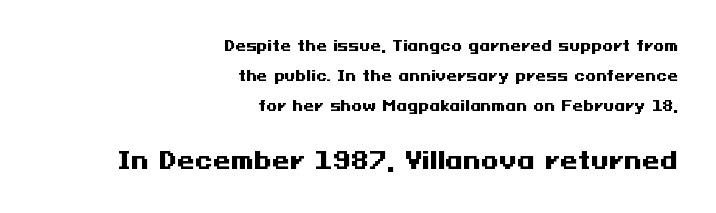
{"italic": "no", "bold": "yes", "underline": "no", "align": "right", "line_spacing": "loose", "line_spacing_ratio": 2.16, "letter_spacing": "normal", "letter_spacing_em": 0.0, "larger_block": "second", "size_ratio": 1.64, "glyph_px": 23}
